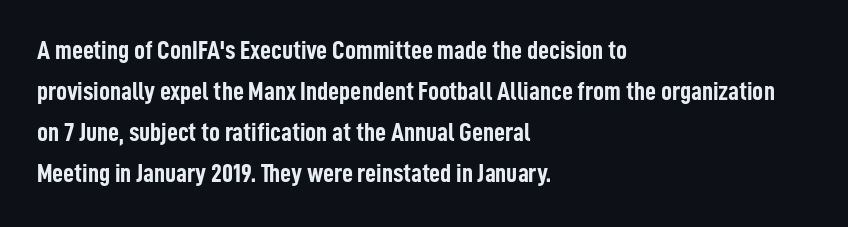
{"italic": "no", "bold": "yes", "underline": "no", "align": "left", "line_spacing": "normal", "line_spacing_ratio": 1.52, "letter_spacing": "normal", "letter_spacing_em": 0.0, "glyph_px": 27}
